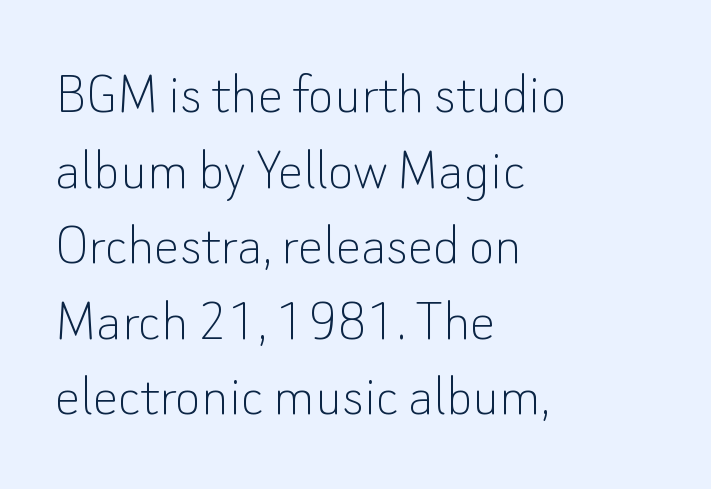
The image shows 63 px thin sans-serif type, upright; set left-aligned, line spacing 1.2x, normal letter spacing, not underlined; low stroke contrast and a small x-height.
